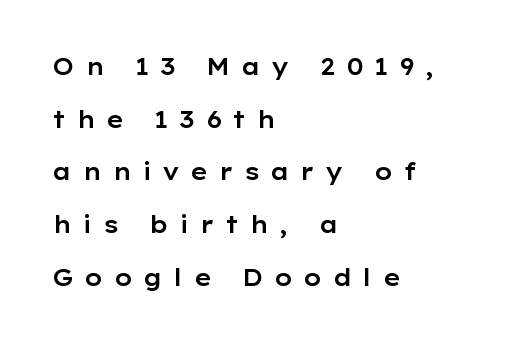
Do the letters lean? They stand straight. The compositor pushed each line to the left boundary. In terms of leading, this rendering errs on the spacious side. Here the glyphs are tracked loosely, breaking word shapes into spaced letters. Lines of text with bare space underneath.
